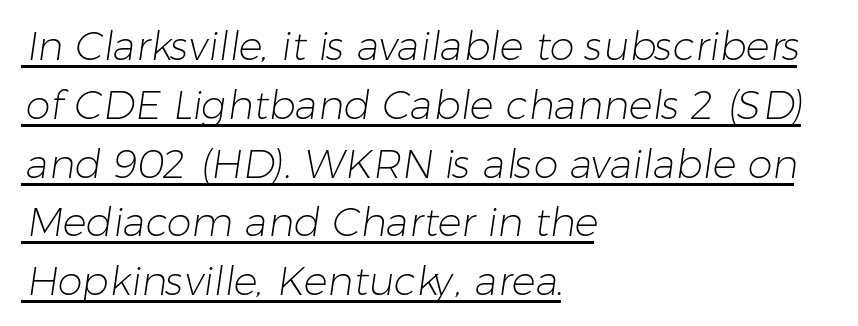
Q: Is the text bold? A: No.
Q: Is the typeface a serif or a sans-serif typeface? A: Sans-serif.
Q: Is the text underlined? A: Yes.
Q: How is the paragraph aligned? A: Left-aligned.
Q: Is the spacing between letters normal or unusually wide? A: Normal.
Q: Is the spacing between lines tight, normal or loose? A: Normal.
Q: Width (condensed, normal, or wide)? A: Normal.
Q: Stroke contrast? A: Low.
Q: x-height? A: Medium.
Q: Monospaced? A: No.
